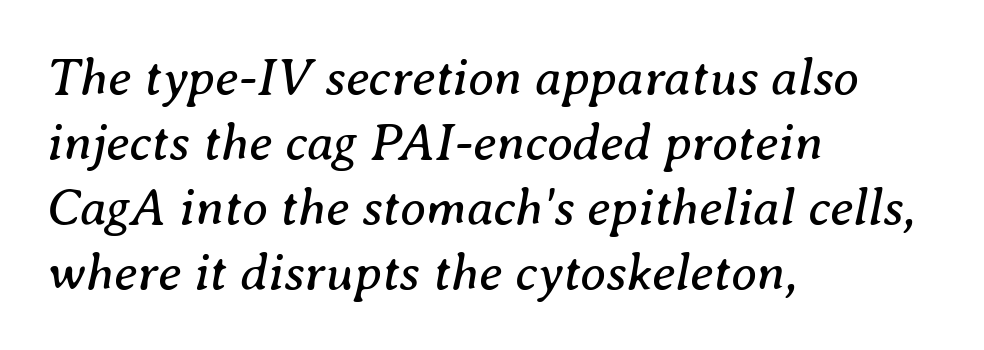
The image shows 52 px regular-weight serif type, italic (leaning right); set left-aligned, normal line spacing (1.25x), normal letter spacing, not underlined; medium stroke contrast and a medium x-height.
